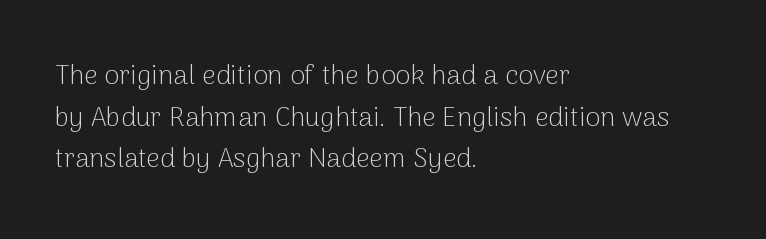
This sample uses an upright cut, with every glyph sitting square on the baseline. Lines of text with bare space underneath. The setting favours the left margin, as ordinary paragraphs usually do. Leading: standard. The typesetting does not lean heavy: it is not bold. You could call the tracking neutral — neither tight nor loose.
